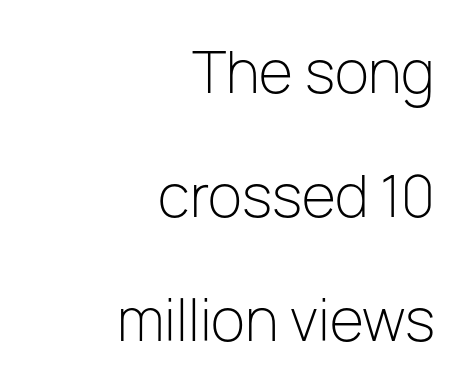
{"serif": "no", "italic": "no", "bold": "no", "weight": "light", "width": "normal", "stroke_contrast": "low", "x_height": "medium", "monospaced": "no", "underline": "no", "align": "right", "line_spacing": "loose", "line_spacing_ratio": 2.21, "letter_spacing": "normal", "letter_spacing_em": 0.0, "glyph_px": 56}
